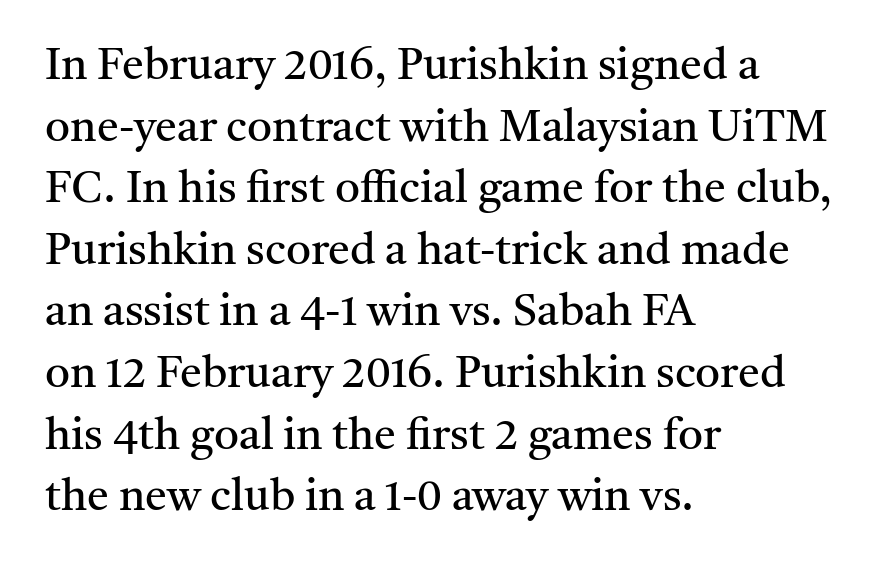
{"serif": "yes", "italic": "no", "bold": "no", "weight": "regular", "width": "normal", "stroke_contrast": "medium", "x_height": "medium", "monospaced": "no", "underline": "no", "align": "left", "line_spacing": "normal", "line_spacing_ratio": 1.4, "letter_spacing": "normal", "letter_spacing_em": 0.0, "glyph_px": 44}
